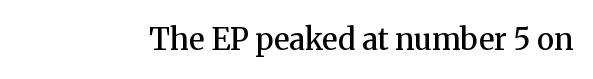
{"serif": "yes", "italic": "no", "bold": "semi", "weight": "semibold", "width": "normal", "stroke_contrast": "medium", "x_height": "medium", "monospaced": "no", "underline": "no", "letter_spacing": "normal", "letter_spacing_em": 0.0, "glyph_px": 30}
